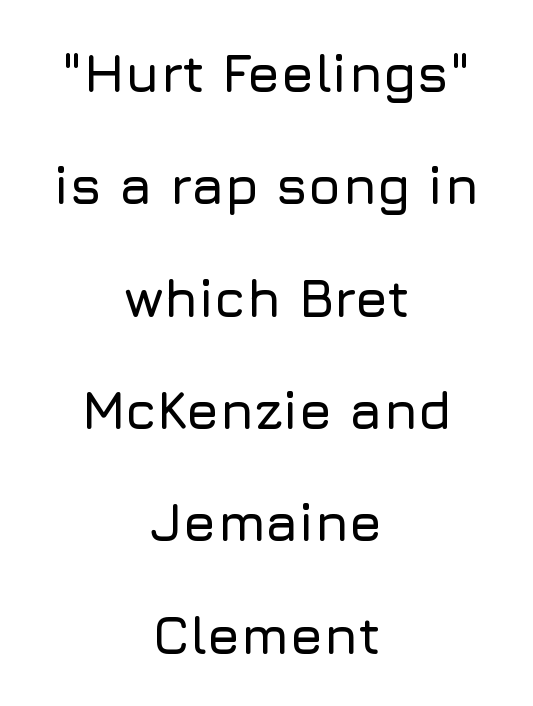
{"serif": "no", "italic": "no", "width": "normal", "stroke_contrast": "low", "x_height": "medium", "monospaced": "no", "underline": "no", "align": "center", "line_spacing": "loose", "line_spacing_ratio": 2.12, "letter_spacing": "normal", "letter_spacing_em": 0.0, "glyph_px": 53}
